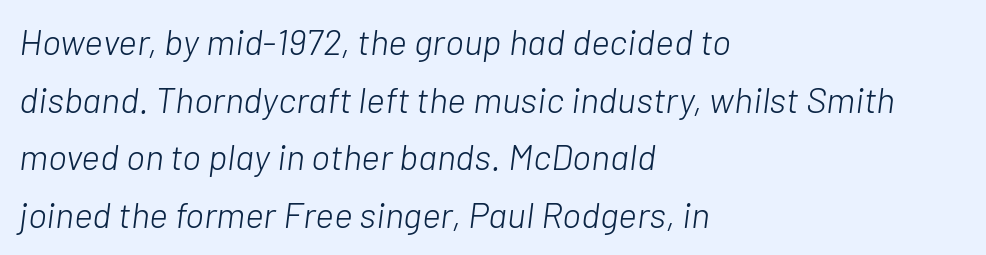
{"italic": "yes", "lean": "right", "slant_degrees": 7, "bold": "no", "weight": "light", "width": "normal", "stroke_contrast": "low", "x_height": "medium", "monospaced": "no", "underline": "no", "align": "left", "line_spacing": "normal", "line_spacing_ratio": 1.6, "letter_spacing": "normal", "letter_spacing_em": 0.0, "glyph_px": 36}
